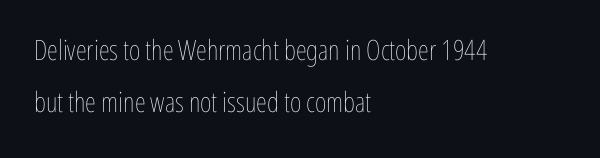
{"italic": "no", "bold": "no", "weight": "thin", "width": "condensed", "stroke_contrast": "low", "x_height": "medium", "monospaced": "no", "underline": "no", "align": "left", "line_spacing_ratio": 1.84, "letter_spacing": "normal", "letter_spacing_em": 0.0, "glyph_px": 28}
